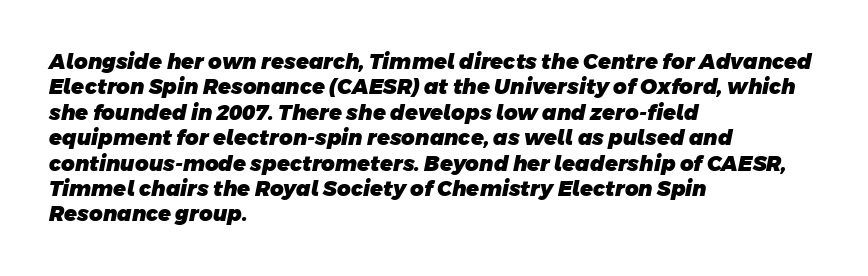
{"bold": "yes", "underline": "no", "align": "left", "line_spacing_ratio": 1.21, "letter_spacing": "normal", "letter_spacing_em": 0.0, "glyph_px": 21}
